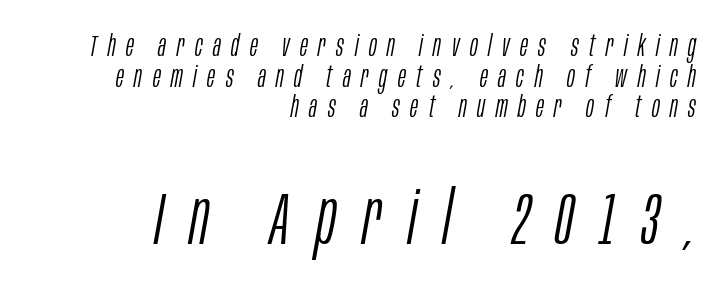
The image shows 75 px light, condensed type, italic (leaning right); set right-aligned, tight line spacing (1.02x), unusually wide letter spacing (+0.35 em), not underlined; the second (bottom) block is 2.5x larger; low stroke contrast and a large x-height.
